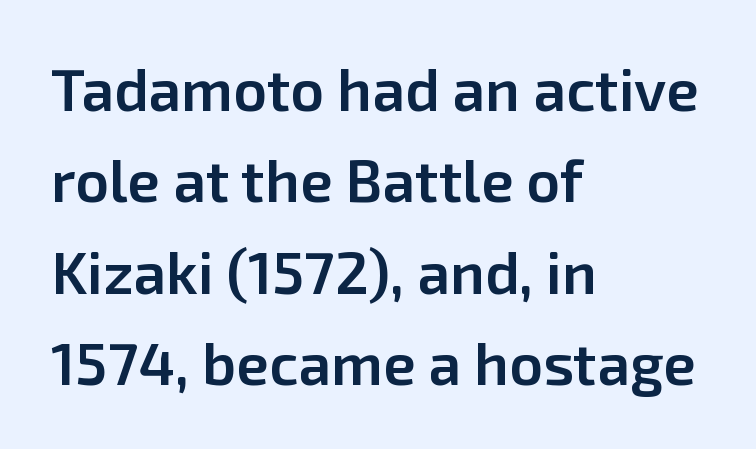
The image shows 59 px semibold sans-serif type, upright; set left-aligned, normal line spacing (1.55x), normal letter spacing, not underlined; low stroke contrast and a medium x-height.
